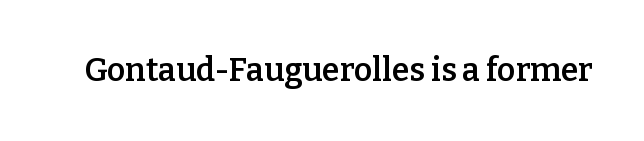
{"serif": "yes", "italic": "no", "bold": "semi", "weight": "semibold", "width": "normal", "stroke_contrast": "low", "x_height": "medium", "monospaced": "no", "underline": "no", "letter_spacing": "normal", "letter_spacing_em": 0.0, "glyph_px": 32}
